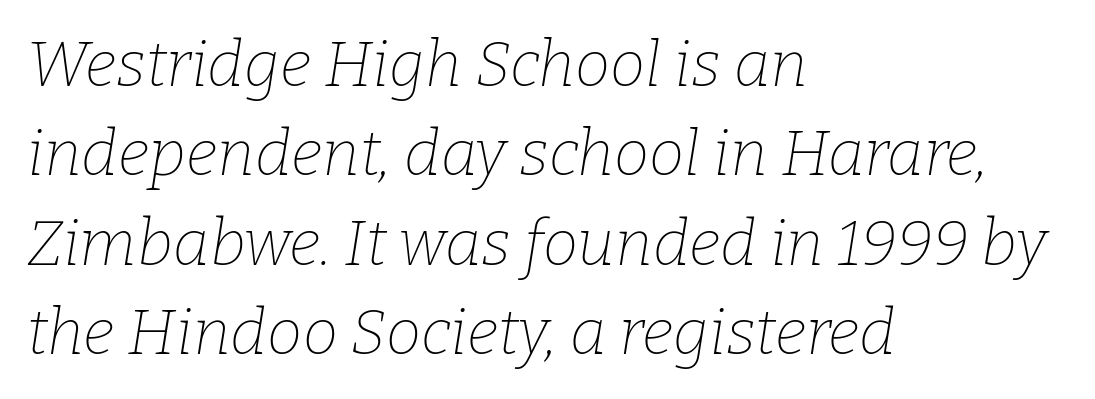
Q: Is the text bold? A: No.
Q: Is the text italic (slanted)? A: Yes, it leans right by about 9 degrees.
Q: Is the typeface a serif or a sans-serif typeface? A: Serif.
Q: Is the text underlined? A: No.
Q: How is the paragraph aligned? A: Left-aligned.
Q: Is the spacing between letters normal or unusually wide? A: Normal.
Q: Is the spacing between lines tight, normal or loose? A: Normal.
Q: Width (condensed, normal, or wide)? A: Normal.
Q: Stroke contrast? A: Low.
Q: x-height? A: Medium.
Q: Monospaced? A: No.
